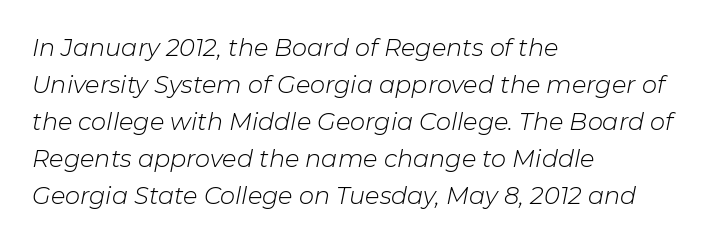
Q: Is the text bold? A: No.
Q: Is the text italic (slanted)? A: Yes, it leans right by about 11 degrees.
Q: Is the text underlined? A: No.
Q: How is the paragraph aligned? A: Left-aligned.
Q: Is the spacing between letters normal or unusually wide? A: Normal.
Q: Is the spacing between lines tight, normal or loose? A: Normal.
